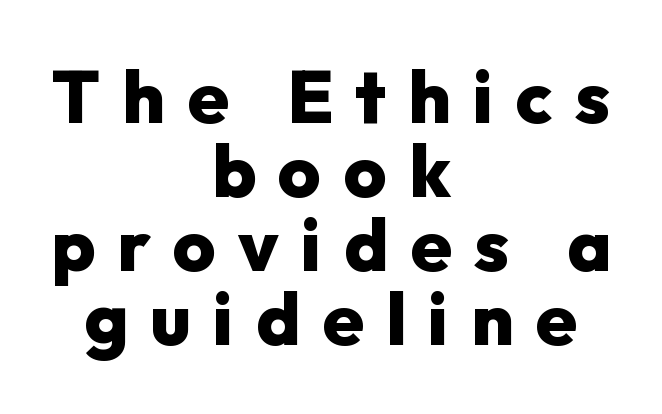
Where is the straight margin? There isn't one; the lines are centered. This is sans-serif lettering, the kind often seen on screens and signage. The string is rendered with underlining switched off. The rendering uses natural spacing where letterforms have individual widths.
